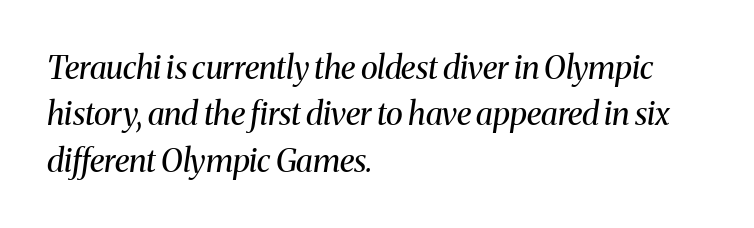
The image shows 32 px regular-weight serif type, italic (leaning right); set left-aligned, normal line spacing (1.45x), normal letter spacing, not underlined; medium stroke contrast and a medium x-height.
